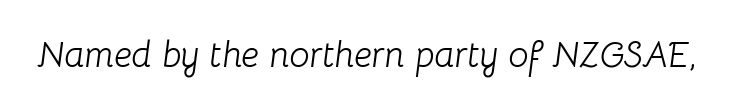
{"italic": "yes", "lean": "right", "slant_degrees": 8, "bold": "no", "weight": "light", "width": "normal", "stroke_contrast": "low", "x_height": "medium", "monospaced": "no", "underline": "no", "letter_spacing": "normal", "letter_spacing_em": 0.0, "glyph_px": 36}
